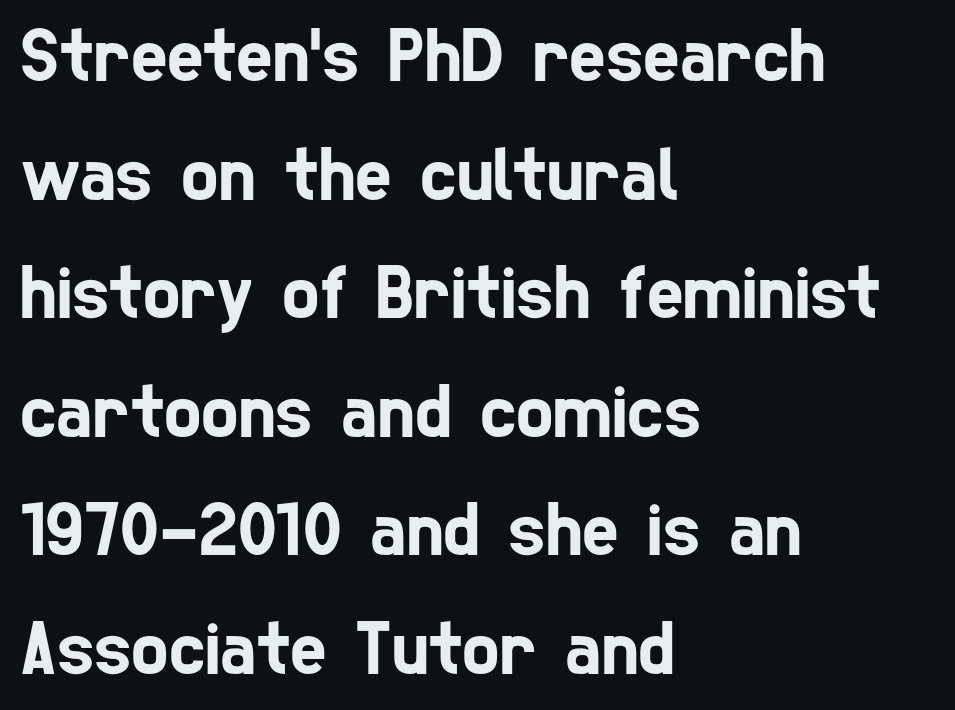
The image shows 78 px condensed sans-serif type; set left-aligned, normal line spacing (1.52x), normal letter spacing, not underlined; low stroke contrast and a medium x-height.
